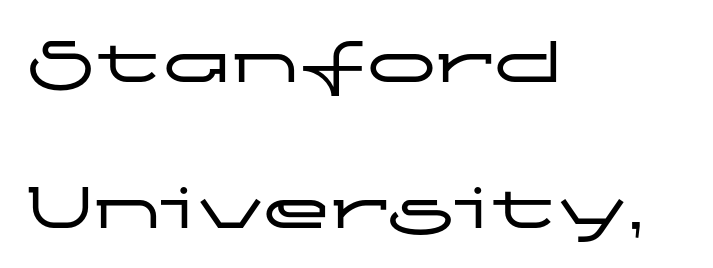
Left-aligned paragraph, ragged on the right. Spacing between characters is what you'd get straight out of the box. Stroke terminals: plain, sans-serif. Note the varied advance widths — an 'i' is clearly narrower than an 'm'.
